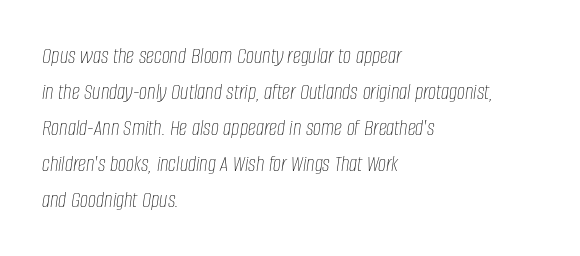
{"italic": "yes", "lean": "right", "slant_degrees": 8, "bold": "no", "underline": "no", "align": "left", "line_spacing": "normal", "line_spacing_ratio": 1.56, "letter_spacing": "normal", "letter_spacing_em": 0.0, "glyph_px": 23}
